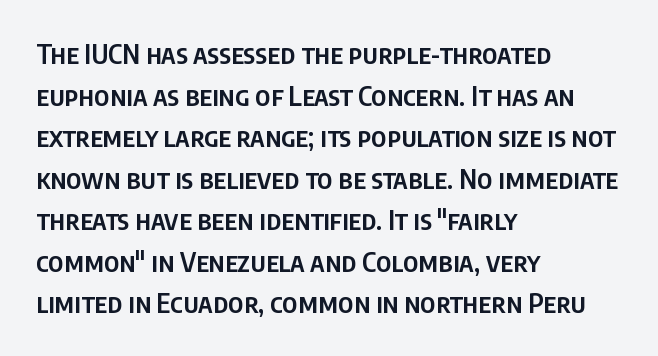
{"italic": "no", "bold": "semi", "underline": "no", "align": "left", "line_spacing": "normal", "line_spacing_ratio": 1.54, "letter_spacing": "normal", "letter_spacing_em": 0.0, "glyph_px": 27}
